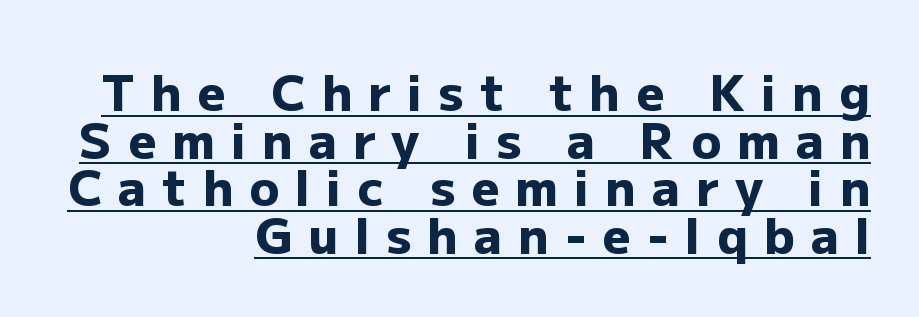
Q: Is the text bold? A: Yes.
Q: Is the text italic (slanted)? A: No, it is upright.
Q: Is the typeface a serif or a sans-serif typeface? A: Sans-serif.
Q: Is the text underlined? A: Yes.
Q: How is the paragraph aligned? A: Right-aligned.
Q: Is the spacing between letters normal or unusually wide? A: Unusually wide.
Q: Is the spacing between lines tight, normal or loose? A: Tight.
Q: Width (condensed, normal, or wide)? A: Normal.
Q: Stroke contrast? A: Low.
Q: x-height? A: Medium.
Q: Monospaced? A: No.
